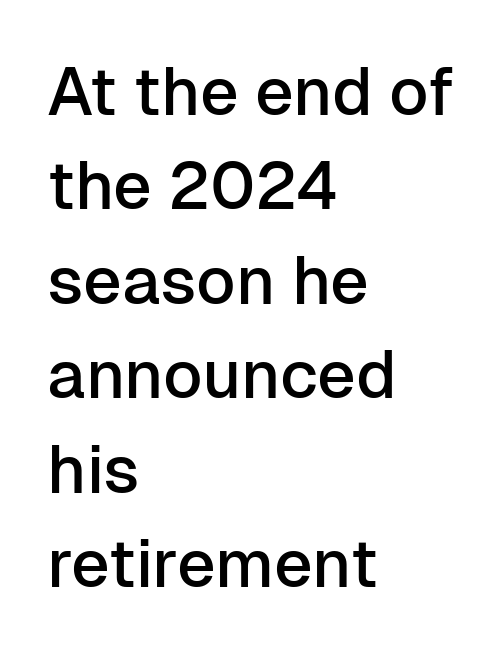
The line-height multiplier appears to be the usual default. Beneath every word, the page is bare. Italic: no, the glyphs are upright roman. You can tell from the bare stems that sans-serif type was used. Layout note: lines flush left.
